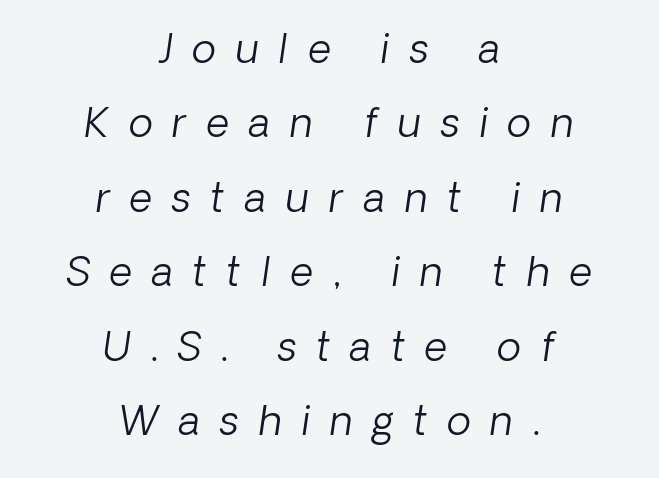
{"serif": "no", "bold": "no", "weight": "light", "width": "normal", "stroke_contrast": "low", "x_height": "medium", "monospaced": "no", "underline": "no", "align": "center", "line_spacing_ratio": 1.86, "letter_spacing": "wide", "letter_spacing_em": 0.5, "glyph_px": 40}
